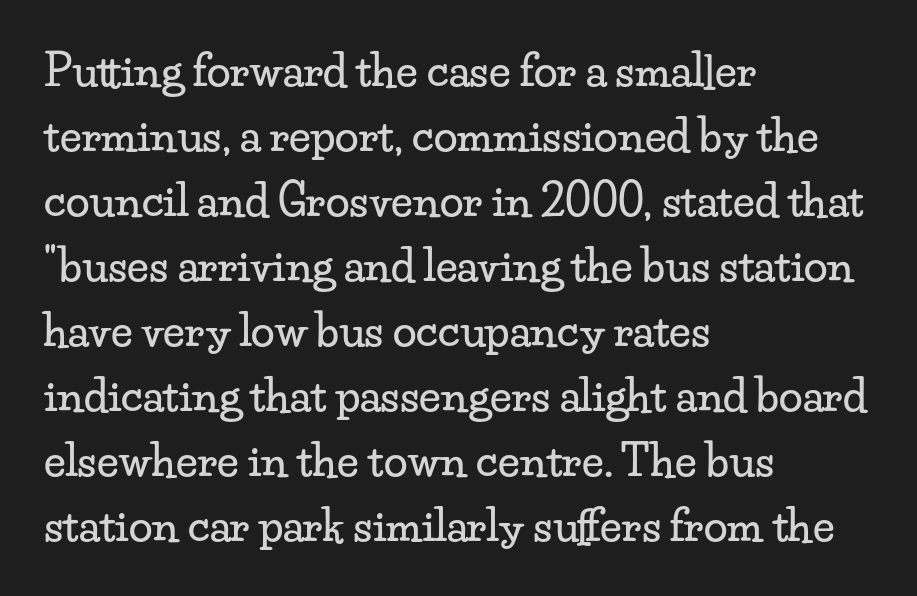
{"serif": "yes", "italic": "no", "width": "wide", "stroke_contrast": "low", "x_height": "small", "monospaced": "no", "underline": "no", "align": "left", "line_spacing": "normal", "line_spacing_ratio": 1.51, "letter_spacing": "normal", "letter_spacing_em": 0.0, "glyph_px": 43}
